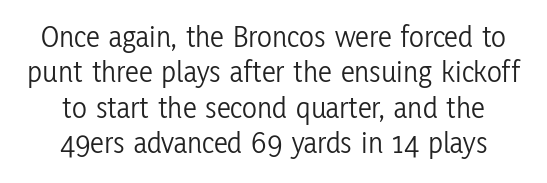
{"serif": "no", "italic": "no", "bold": "no", "weight": "light", "width": "condensed", "stroke_contrast": "low", "x_height": "medium", "monospaced": "no", "underline": "no", "align": "center", "line_spacing": "tight", "line_spacing_ratio": 1.14, "letter_spacing": "normal", "letter_spacing_em": 0.0, "glyph_px": 31}
